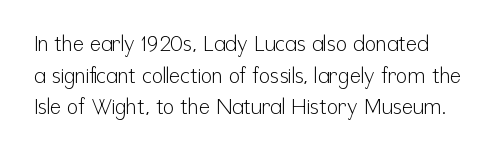
The image shows 21 px text type, upright; set normal line spacing (1.51x), normal letter spacing, not underlined.
